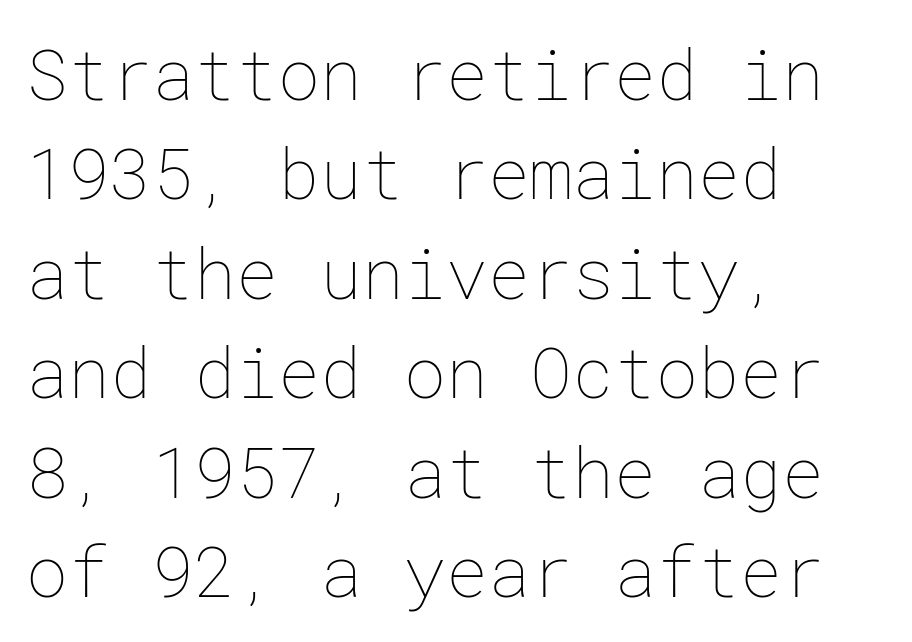
The image shows 70 px thin type, upright; set left-aligned, normal line spacing (1.42x), normal letter spacing, not underlined; low stroke contrast and a medium x-height.
